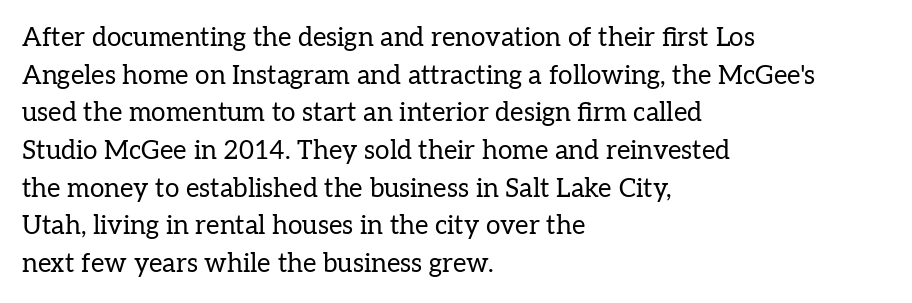
{"italic": "no", "bold": "no", "underline": "no", "align": "left", "line_spacing": "normal", "line_spacing_ratio": 1.45, "letter_spacing": "normal", "letter_spacing_em": 0.0, "glyph_px": 26}
